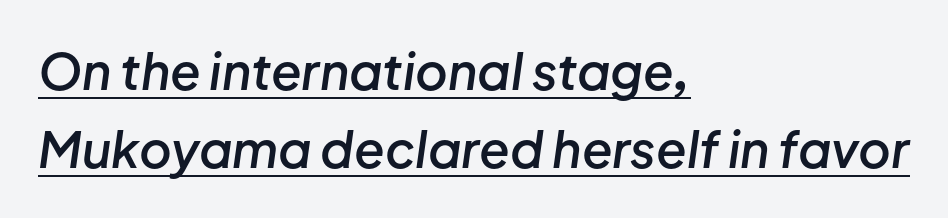
The image shows 50 px semibold type, italic (leaning right); set left-aligned, normal line spacing (1.56x), normal letter spacing, underlined; low stroke contrast and a medium x-height.
